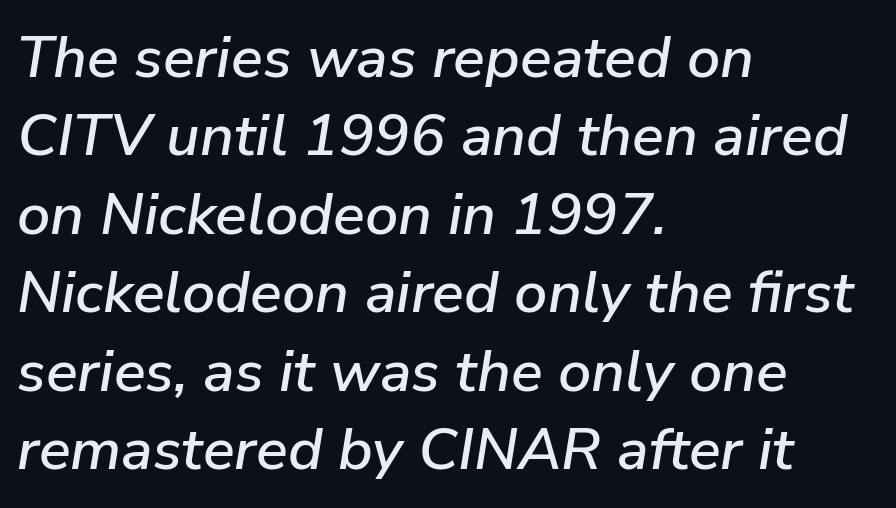
{"italic": "yes", "lean": "right", "slant_degrees": 9, "width": "normal", "stroke_contrast": "low", "x_height": "medium", "monospaced": "no", "underline": "no", "align": "left", "line_spacing": "normal", "line_spacing_ratio": 1.33, "letter_spacing": "normal", "letter_spacing_em": 0.0, "glyph_px": 59}
